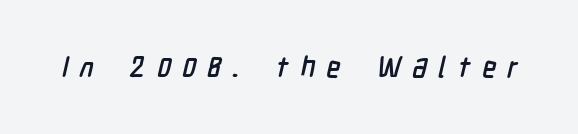
The specimen omits any rule beneath the text block's lines. The letters are spread apart with noticeably loose tracking. The rendering shows plain stroke endings on the letterforms — a sans-serif design. Here the designer chose a conventional face with non-uniform glyph widths.
